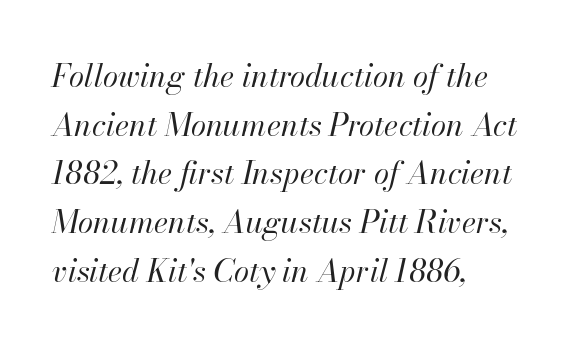
Inter-character spacing is left at the font's built-in metrics. The glyphs look as if they've been sheared to an angle. These lines stack with their left ends in a neat column. Do the characters align in a grid? No, the font is proportional.
